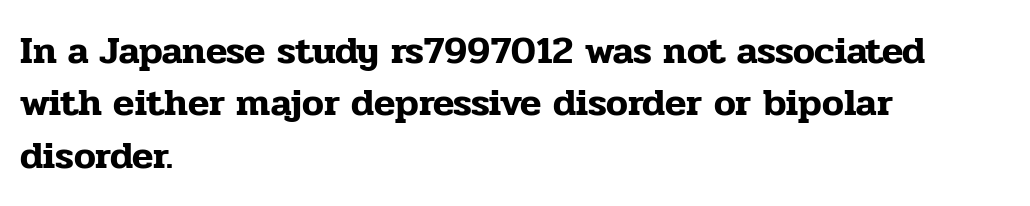
{"serif": "yes", "italic": "no", "width": "normal", "stroke_contrast": "low", "x_height": "medium", "monospaced": "no", "underline": "no", "align": "left", "line_spacing": "normal", "line_spacing_ratio": 1.34, "letter_spacing": "normal", "letter_spacing_em": 0.0, "glyph_px": 39}
